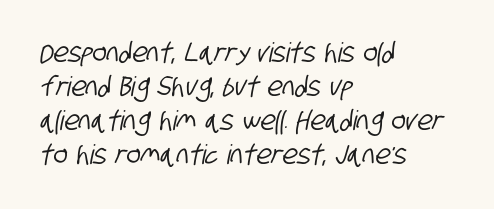
{"underline": "no", "align": "left", "line_spacing": "normal", "line_spacing_ratio": 1.26, "letter_spacing": "normal", "letter_spacing_em": 0.0, "glyph_px": 27}
